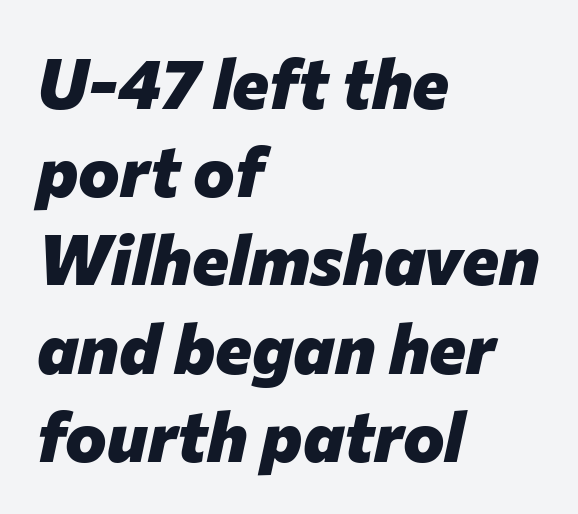
{"italic": "yes", "lean": "right", "slant_degrees": 12, "bold": "yes", "weight": "heavy", "width": "normal", "stroke_contrast": "low", "x_height": "medium", "monospaced": "no", "underline": "no", "align": "left", "line_spacing": "normal", "line_spacing_ratio": 1.26, "letter_spacing": "normal", "letter_spacing_em": 0.0, "glyph_px": 70}
